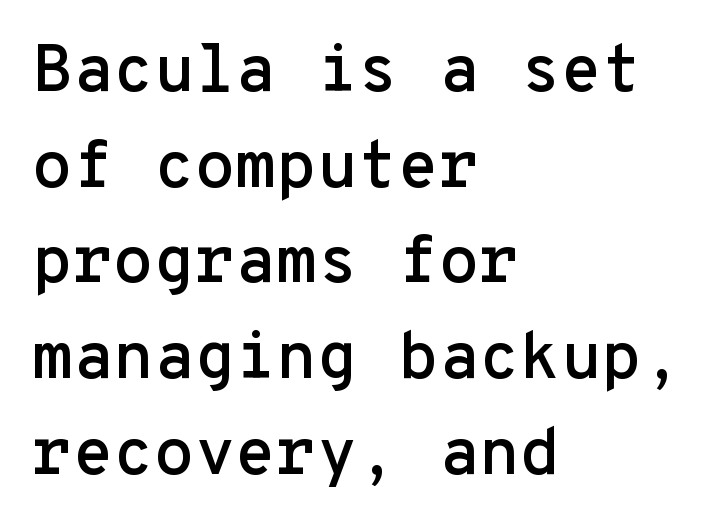
The typography opts for an upright posture over an oblique one. Is there much room between lines? A standard amount, neither cramped nor airy. Do the characters align in a grid? Yes, the font is monospaced. The rag falls on the right side of this text block.
